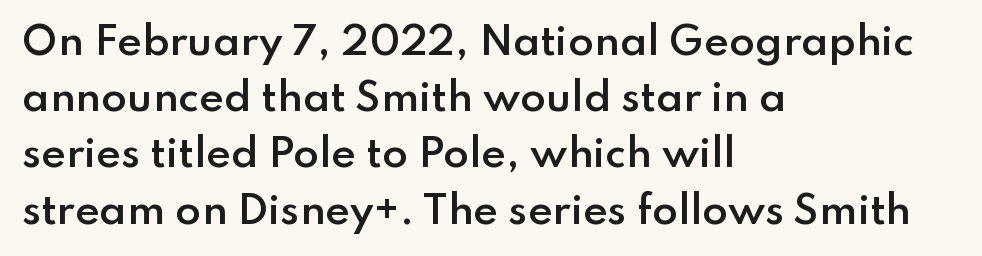
Letter spacing: default. A typesetter would label this face a sans. This is moderately heavy type, rendered in semibold. No italicization has been applied; the sample stays upright.
